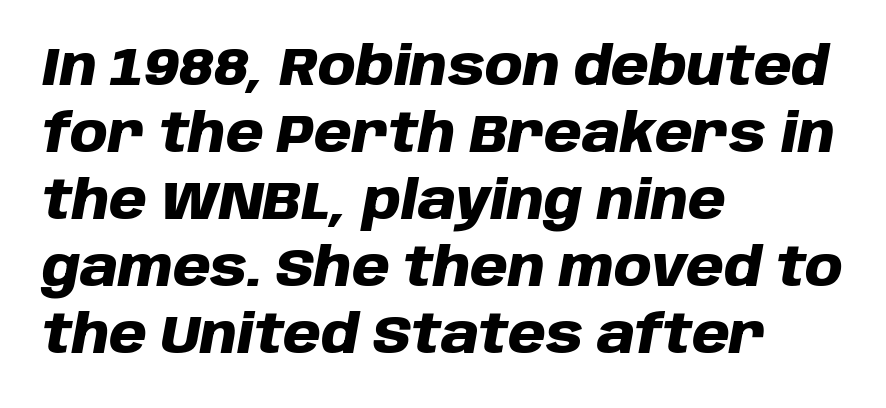
Q: Is the text bold? A: Yes.
Q: Is the text italic (slanted)? A: Yes, it leans right by about 10 degrees.
Q: Is the text underlined? A: No.
Q: How is the paragraph aligned? A: Left-aligned.
Q: Is the spacing between letters normal or unusually wide? A: Normal.
Q: Width (condensed, normal, or wide)? A: Normal.
Q: Stroke contrast? A: Low.
Q: x-height? A: Large.
Q: Monospaced? A: No.
